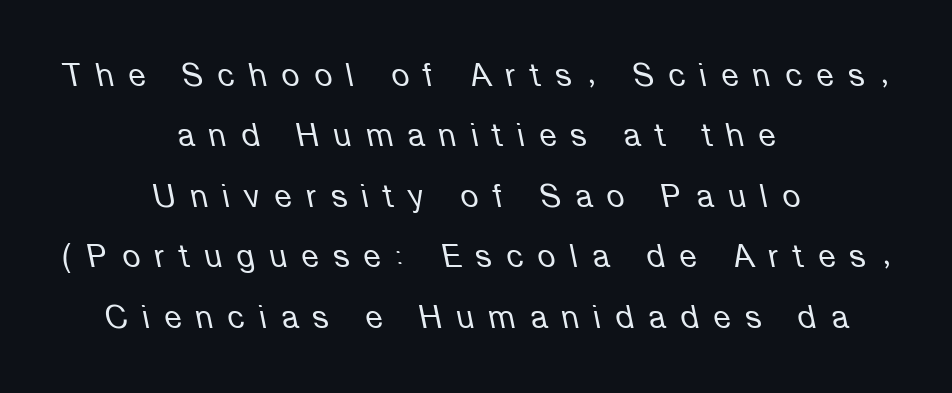
{"italic": "yes", "lean": "left", "slant_degrees": 12, "bold": "no", "weight": "regular", "width": "normal", "stroke_contrast": "low", "x_height": "medium", "monospaced": "no", "underline": "no", "align": "center", "line_spacing": "loose", "line_spacing_ratio": 1.95, "letter_spacing": "wide", "letter_spacing_em": 0.48, "glyph_px": 31}
